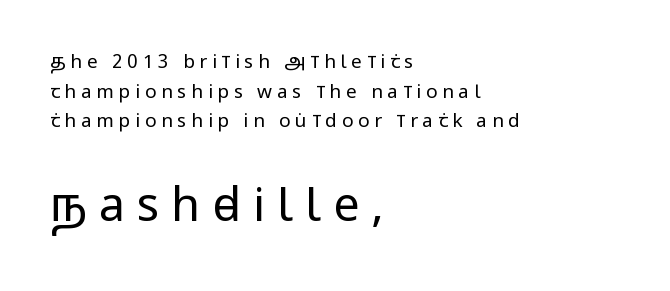
The image shows 47 px regular-weight, condensed sans-serif type, upright; set left-aligned, normal line spacing (1.56x), unusually wide letter spacing (+0.25 em), not underlined; the second (bottom) block is 2.47x larger; low stroke contrast and a large x-height.
